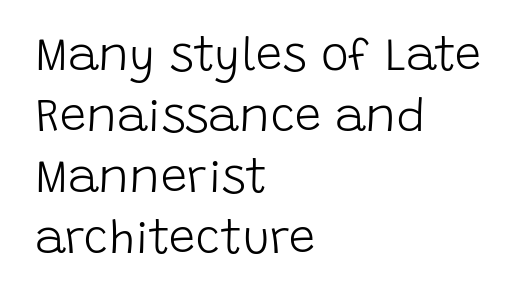
{"serif": "no", "italic": "no", "bold": "no", "weight": "light", "width": "normal", "stroke_contrast": "low", "x_height": "large", "monospaced": "no", "underline": "no", "align": "left", "line_spacing": "normal", "line_spacing_ratio": 1.3, "letter_spacing": "normal", "letter_spacing_em": 0.0, "glyph_px": 47}
